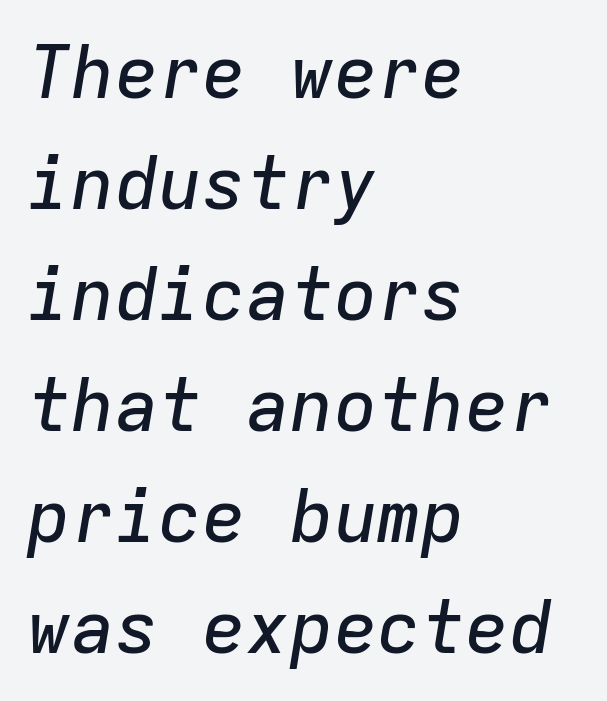
Q: Is the text italic (slanted)? A: Yes, it leans right by about 9 degrees.
Q: Is the text underlined? A: No.
Q: How is the paragraph aligned? A: Left-aligned.
Q: Is the spacing between letters normal or unusually wide? A: Normal.
Q: Is the spacing between lines tight, normal or loose? A: Normal.
Q: Width (condensed, normal, or wide)? A: Normal.
Q: Stroke contrast? A: Low.
Q: x-height? A: Medium.
Q: Monospaced? A: Yes.
